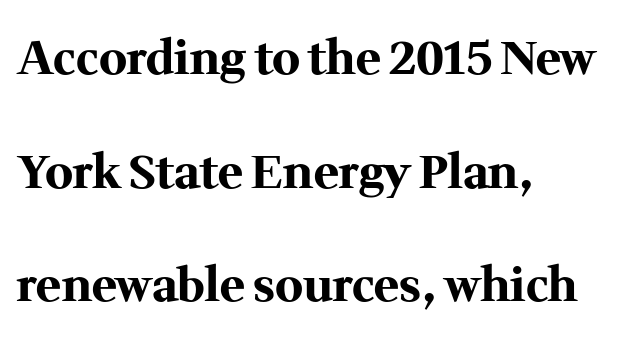
Q: Is the text bold? A: Yes.
Q: Is the text italic (slanted)? A: No, it is upright.
Q: Is the typeface a serif or a sans-serif typeface? A: Serif.
Q: Is the text underlined? A: No.
Q: How is the paragraph aligned? A: Left-aligned.
Q: Is the spacing between letters normal or unusually wide? A: Normal.
Q: Is the spacing between lines tight, normal or loose? A: Loose.
Q: Width (condensed, normal, or wide)? A: Normal.
Q: Stroke contrast? A: Medium.
Q: x-height? A: Medium.
Q: Monospaced? A: No.
